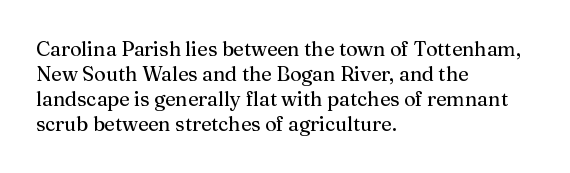
{"italic": "no", "underline": "no", "align": "left", "line_spacing": "normal", "line_spacing_ratio": 1.25, "letter_spacing": "normal", "letter_spacing_em": 0.0, "glyph_px": 20}
